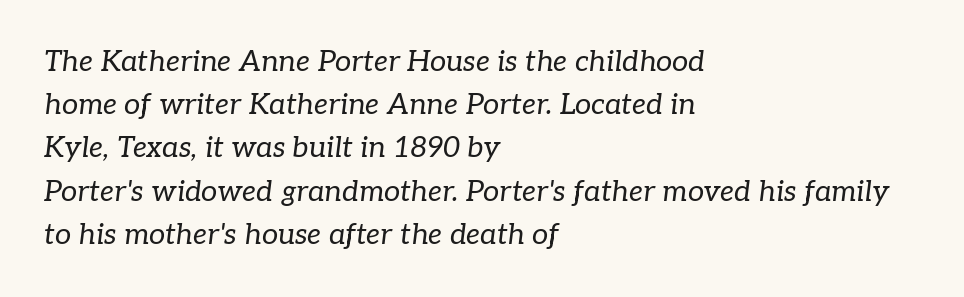
The image shows 29 px regular-weight serif type, italic (leaning right); set left-aligned, normal line spacing (1.49x), normal letter spacing, not underlined; low stroke contrast and a medium x-height.
